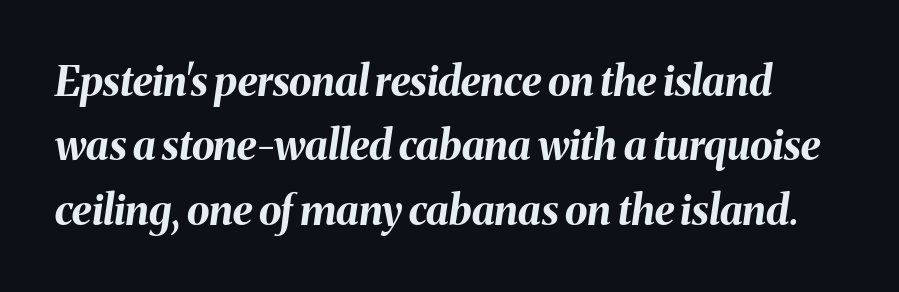
Q: Is the text bold? A: Yes.
Q: Is the text italic (slanted)? A: Yes, it leans right by about 8 degrees.
Q: Is the text underlined? A: No.
Q: Is the spacing between letters normal or unusually wide? A: Normal.
Q: Is the spacing between lines tight, normal or loose? A: Normal.
Q: Width (condensed, normal, or wide)? A: Normal.
Q: Stroke contrast? A: Medium.
Q: x-height? A: Medium.
Q: Monospaced? A: No.
